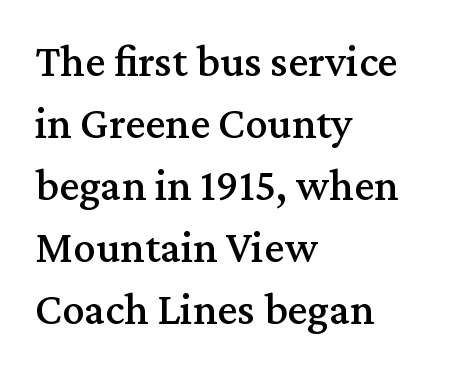
Q: Is the text italic (slanted)? A: No, it is upright.
Q: Is the typeface a serif or a sans-serif typeface? A: Serif.
Q: Is the text underlined? A: No.
Q: How is the paragraph aligned? A: Left-aligned.
Q: Is the spacing between letters normal or unusually wide? A: Normal.
Q: Is the spacing between lines tight, normal or loose? A: Normal.
Q: Width (condensed, normal, or wide)? A: Normal.
Q: Stroke contrast? A: Medium.
Q: x-height? A: Medium.
Q: Monospaced? A: No.
